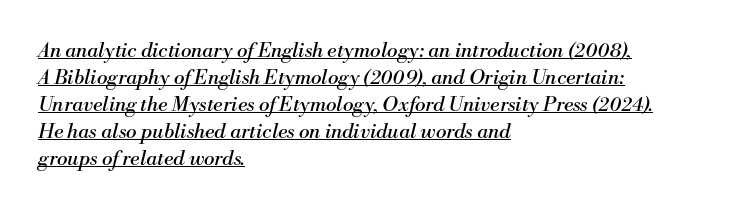
Stem width sits at or under what a default text font uses. A typographer would call this underscored text. Line spacing here is normal. Look at the tracking — it's just the regular setting, nothing added. Designer's note — italics engaged.
